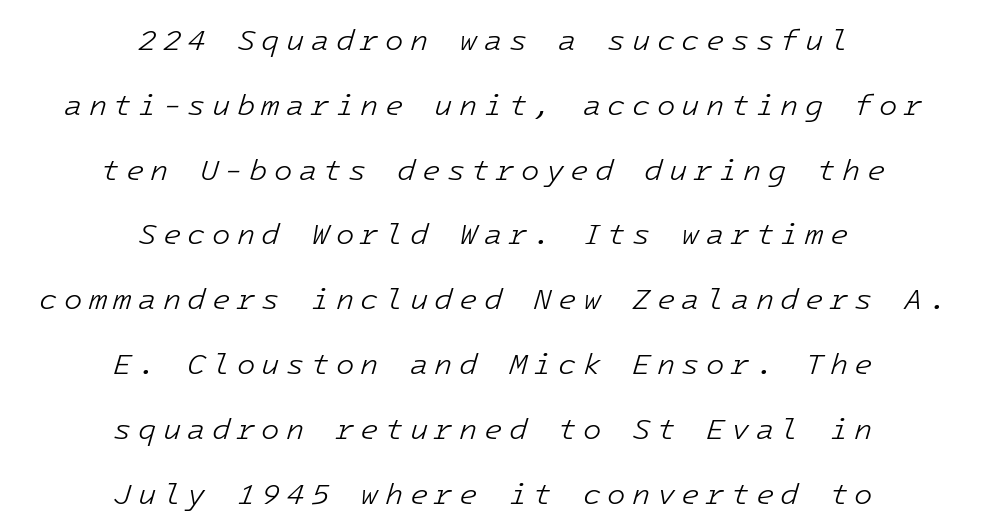
The image shows 30 px light type, italic (leaning right); set centered, loose line spacing (2.16x), unusually wide letter spacing (+0.21 em), not underlined; low stroke contrast and a medium x-height.
